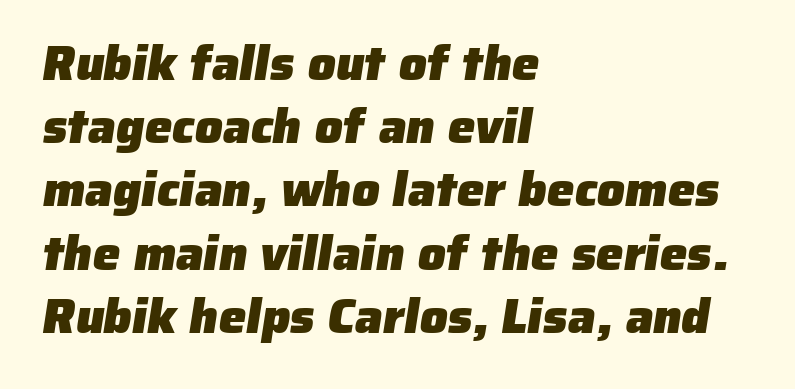
Every row of glyphs begins at an identical x-position on the left. The glyphs in this specimen are sans serif. Students, this is bold: see how much ink each stroke carries. The area under the type is left untouched.
